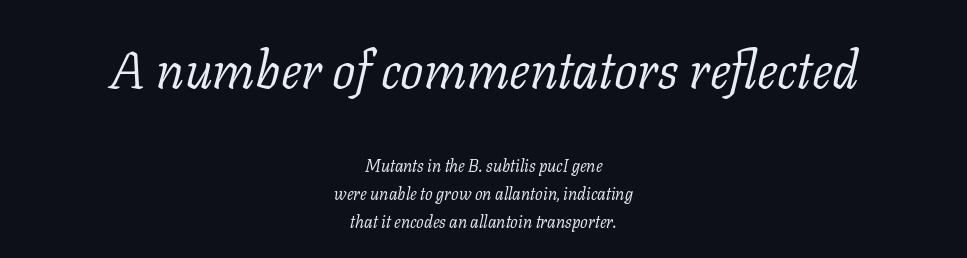
The image shows 52 px light serif type, italic (leaning right); set centered, normal line spacing (1.65x), normal letter spacing, not underlined; the first (top) block is 3.06x larger; low stroke contrast and a medium x-height.
